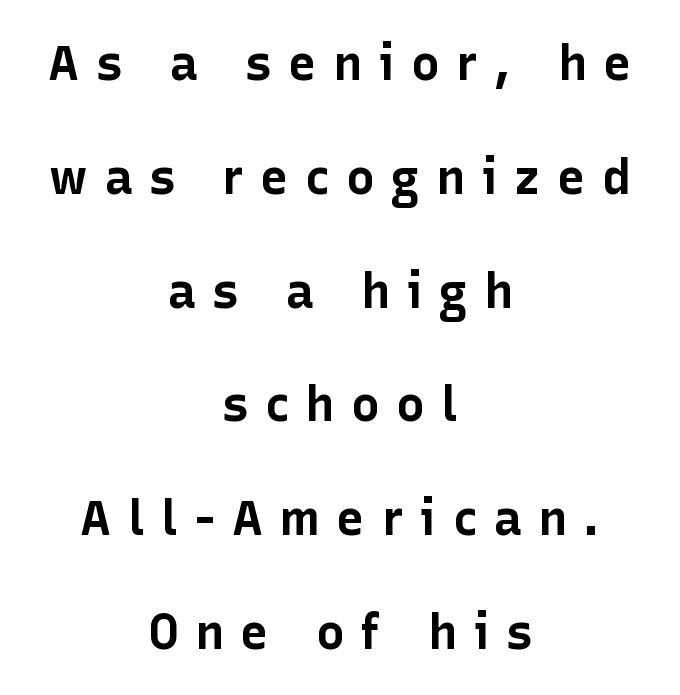
The image shows 48 px bold sans-serif type, upright; set centered, loose line spacing (2.37x), unusually wide letter spacing (+0.34 em), not underlined; low stroke contrast and a medium x-height.
